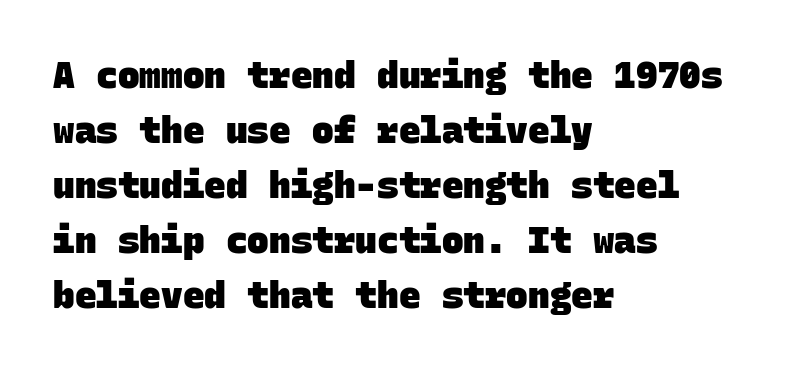
The image shows 36 px heavy sans-serif type, monospaced; set left-aligned, normal line spacing (1.53x), normal letter spacing, not underlined; low stroke contrast and a large x-height.
